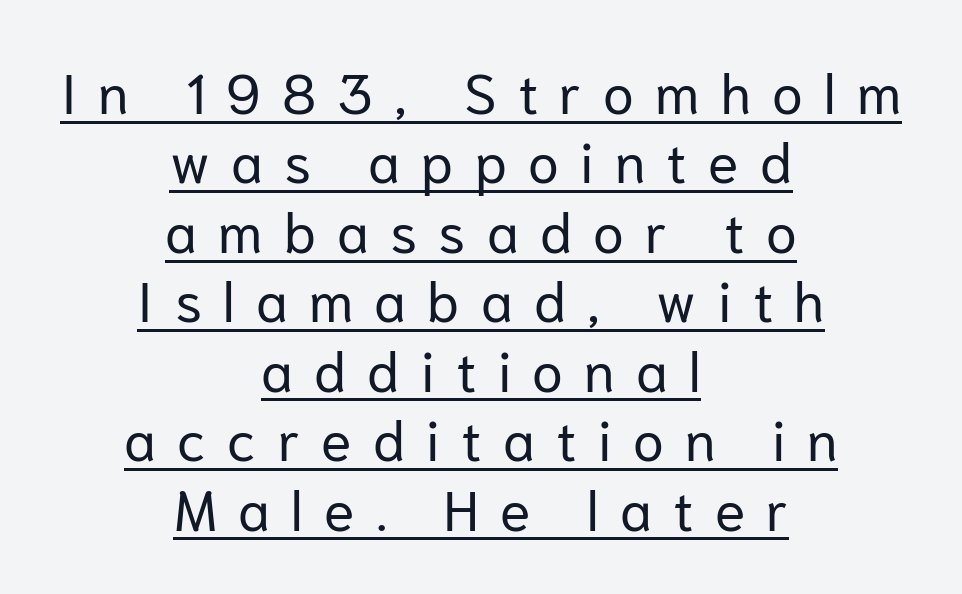
This is the regular roman posture of the typeface. Emphasis is given by a line drawn under the lettering. This sample has the flowing, uneven cadence of proportional lettering. Substantial extra tracking has been applied to these lines.
